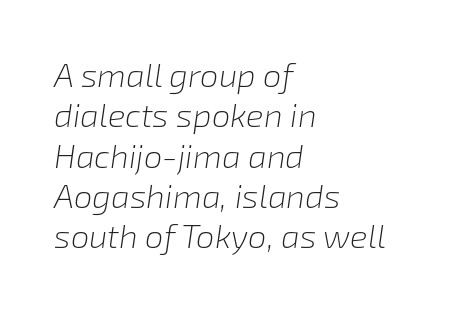
{"italic": "yes", "lean": "right", "slant_degrees": 8, "bold": "no", "weight": "light", "width": "normal", "stroke_contrast": "low", "x_height": "medium", "monospaced": "no", "underline": "no", "align": "left", "line_spacing_ratio": 1.22, "letter_spacing": "normal", "letter_spacing_em": 0.0, "glyph_px": 33}
